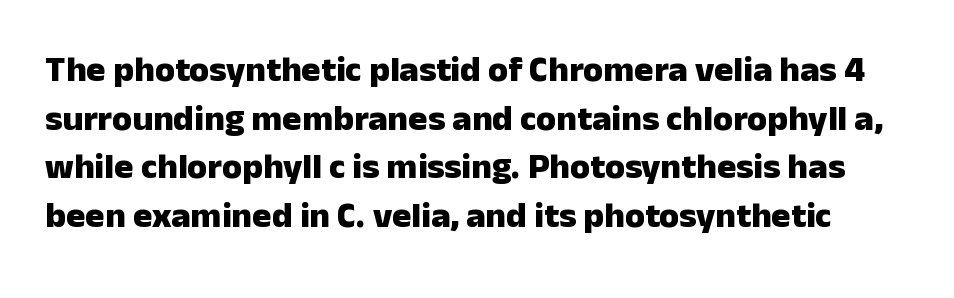
Q: Is the text bold? A: Yes.
Q: Is the text italic (slanted)? A: No, it is upright.
Q: Is the typeface a serif or a sans-serif typeface? A: Sans-serif.
Q: Is the text underlined? A: No.
Q: Is the spacing between letters normal or unusually wide? A: Normal.
Q: Is the spacing between lines tight, normal or loose? A: Normal.
Q: Width (condensed, normal, or wide)? A: Normal.
Q: Stroke contrast? A: Low.
Q: x-height? A: Medium.
Q: Monospaced? A: No.
